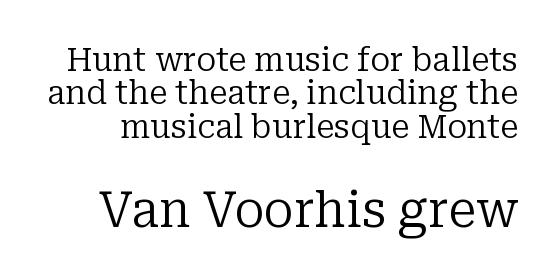
Q: Is the text bold? A: No.
Q: Is the text italic (slanted)? A: No, it is upright.
Q: Is the typeface a serif or a sans-serif typeface? A: Serif.
Q: Is the text underlined? A: No.
Q: Is the spacing between letters normal or unusually wide? A: Normal.
Q: Is the spacing between lines tight, normal or loose? A: Tight.
Q: Which block of text is set in a larger size, the first (top) or the second (bottom)? A: The second (bottom) one.
Q: Width (condensed, normal, or wide)? A: Normal.
Q: Stroke contrast? A: Low.
Q: x-height? A: Medium.
Q: Monospaced? A: No.
